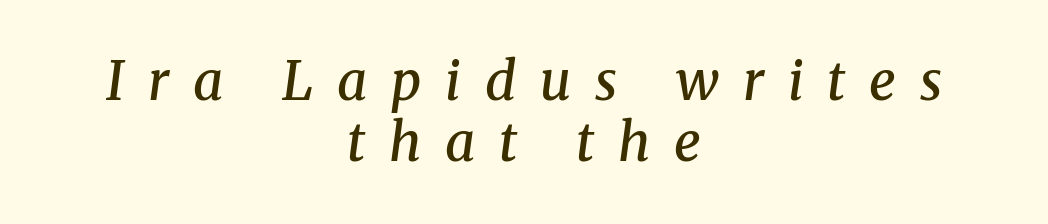
Q: Is the text bold? A: Semi-bold.
Q: Is the text italic (slanted)? A: Yes, it leans right by about 8 degrees.
Q: Is the typeface a serif or a sans-serif typeface? A: Serif.
Q: Is the text underlined? A: No.
Q: How is the paragraph aligned? A: Centered.
Q: Is the spacing between letters normal or unusually wide? A: Unusually wide.
Q: Width (condensed, normal, or wide)? A: Normal.
Q: Stroke contrast? A: Medium.
Q: x-height? A: Medium.
Q: Monospaced? A: No.
